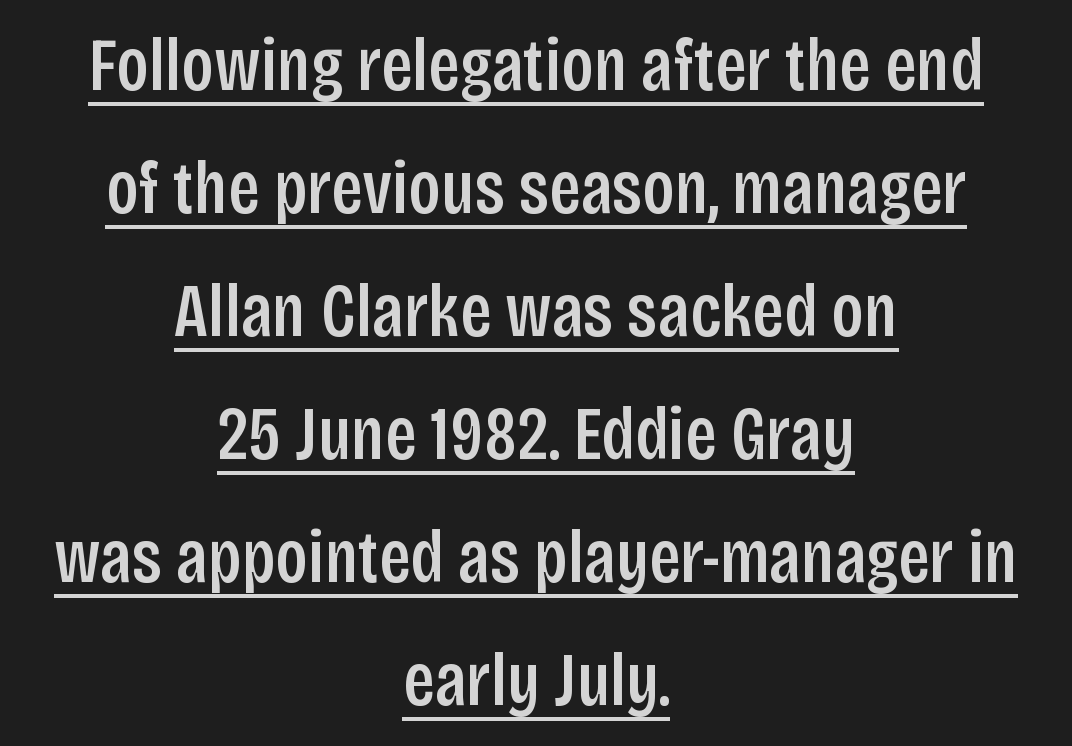
{"serif": "no", "italic": "no", "bold": "semi", "weight": "semibold", "width": "condensed", "stroke_contrast": "low", "x_height": "large", "monospaced": "no", "underline": "yes", "align": "center", "line_spacing": "normal", "line_spacing_ratio": 1.64, "letter_spacing": "normal", "letter_spacing_em": 0.0, "glyph_px": 75}
